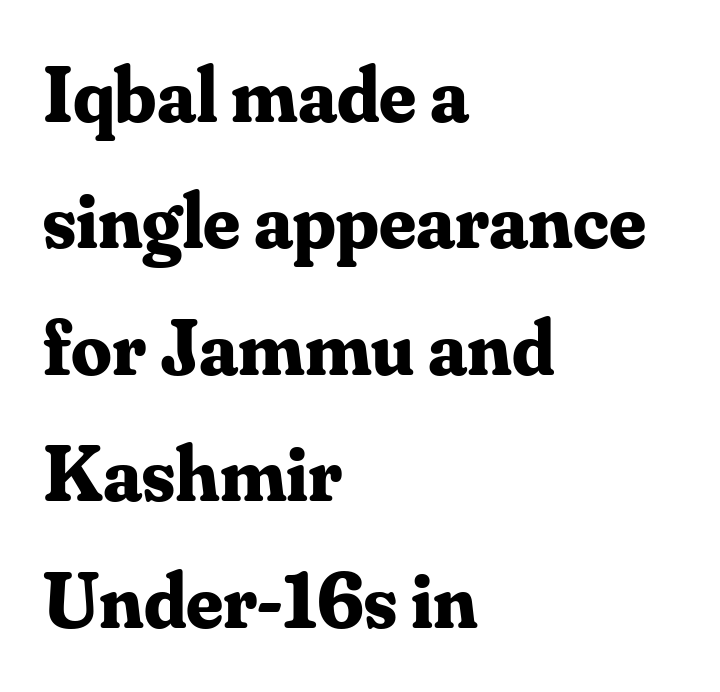
The image shows 80 px bold serif type, upright; set left-aligned, normal line spacing (1.58x), normal letter spacing, not underlined; medium stroke contrast and a small x-height.
